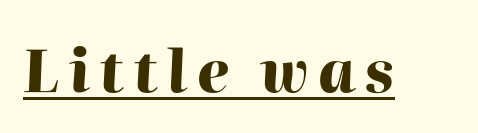
{"italic": "yes", "lean": "right", "slant_degrees": 2, "bold": "yes", "weight": "heavy", "width": "normal", "stroke_contrast": "high", "x_height": "medium", "monospaced": "no", "underline": "yes", "glyph_px": 58}
